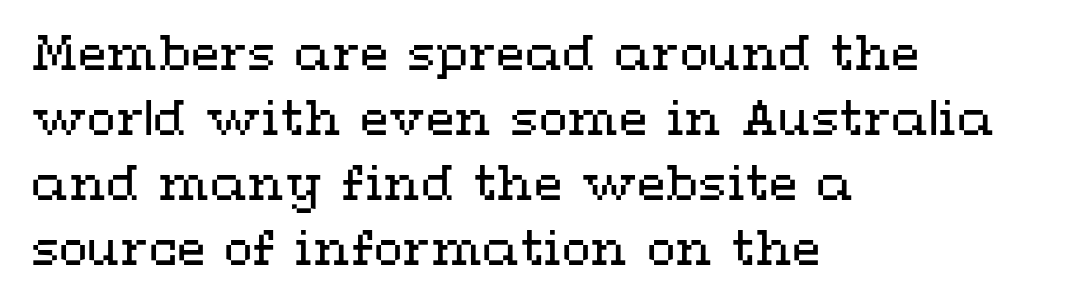
Q: Is the text bold? A: No.
Q: Is the text italic (slanted)? A: No, it is upright.
Q: Is the text underlined? A: No.
Q: How is the paragraph aligned? A: Left-aligned.
Q: Is the spacing between letters normal or unusually wide? A: Normal.
Q: Is the spacing between lines tight, normal or loose? A: Normal.
Q: Width (condensed, normal, or wide)? A: Wide.
Q: Stroke contrast? A: Medium.
Q: x-height? A: Medium.
Q: Monospaced? A: No.
